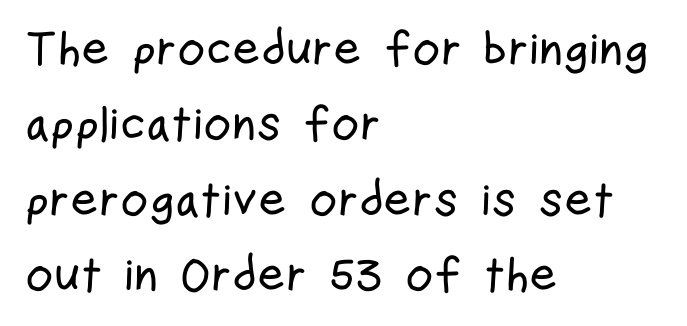
{"serif": "no", "italic": "no", "width": "condensed", "stroke_contrast": "low", "x_height": "medium", "monospaced": "no", "underline": "no", "align": "left", "line_spacing": "normal", "line_spacing_ratio": 1.57, "letter_spacing": "normal", "letter_spacing_em": 0.0, "glyph_px": 48}
